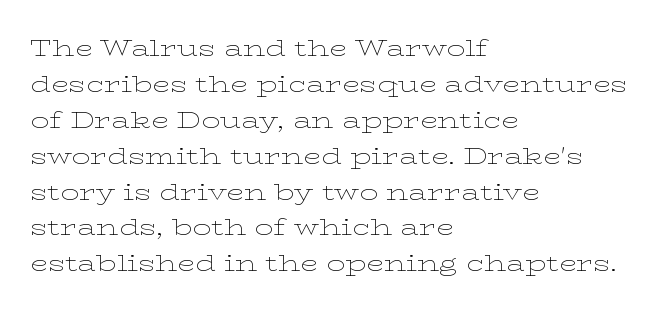
Q: Is the text bold? A: No.
Q: Is the text italic (slanted)? A: No, it is upright.
Q: Is the text underlined? A: No.
Q: How is the paragraph aligned? A: Left-aligned.
Q: Is the spacing between letters normal or unusually wide? A: Normal.
Q: Is the spacing between lines tight, normal or loose? A: Normal.
